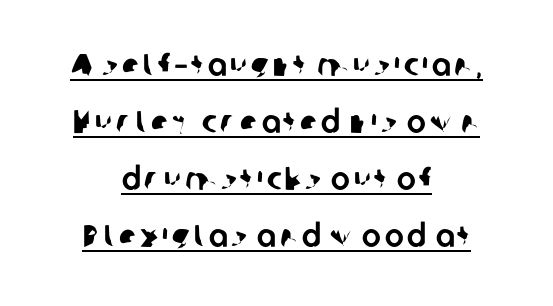
Q: Is the typeface a serif or a sans-serif typeface? A: Sans-serif.
Q: Is the text underlined? A: Yes.
Q: How is the paragraph aligned? A: Centered.
Q: Width (condensed, normal, or wide)? A: Normal.
Q: Stroke contrast? A: Low.
Q: x-height? A: Medium.
Q: Monospaced? A: No.
